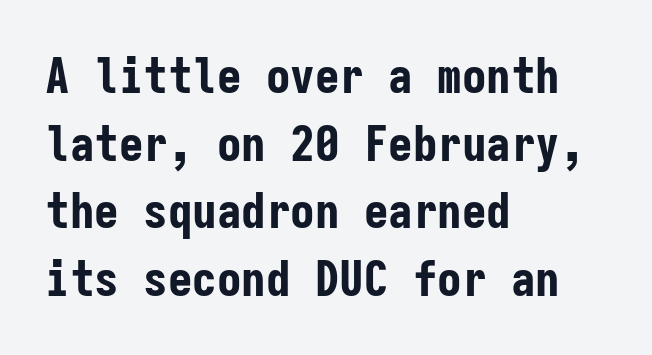
The string is rendered with underlining switched off. Each line starts at the same left margin while the right side varies. Between one letter and the next there's only the usual sliver of space. This sample uses an upright cut, with every glyph sitting square on the baseline. The designer went with a sans here, leaving each stem footless.
